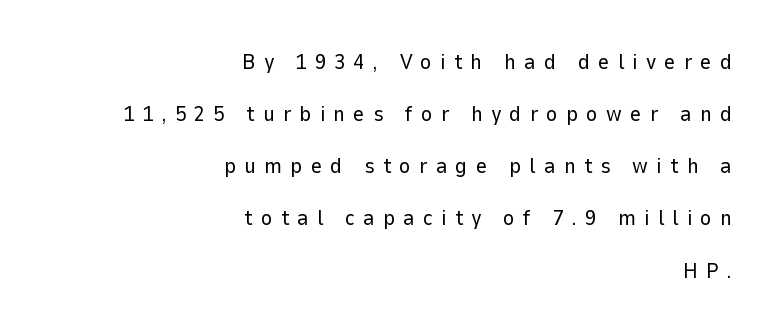
Vertical strokes here are truly vertical. No letter is thick-stroked: the sample isn't bold. Words float on clear page, feet unadorned. Horizontal alignment here is rightward, an uncommon choice for prose. Horizontal bands of white between lines are thick stripes.
